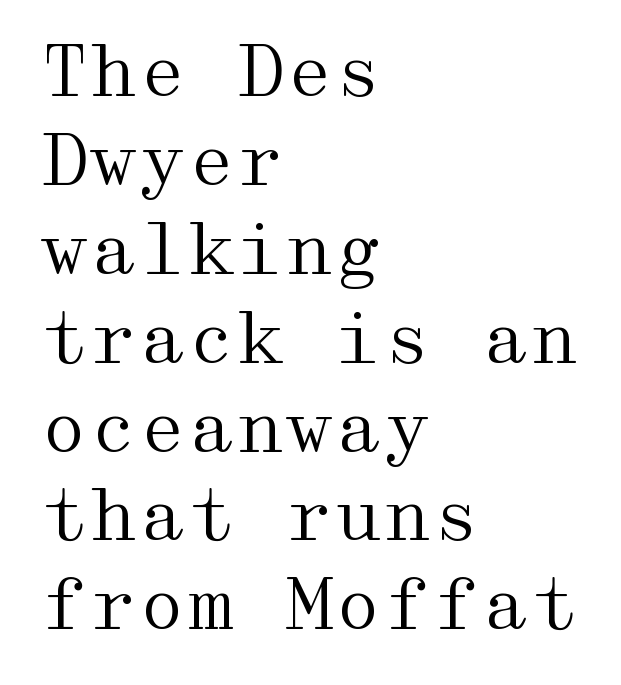
Any mark beneath the type? The region is blank. What kind of face is this? One with serifs. Stem width sits at or under what a default text font uses. In CSS terms this would be text-align: left.
